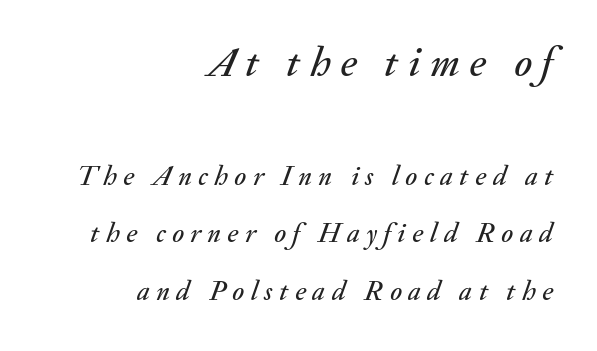
The image shows 42 px text type, italic (leaning right); set right-aligned, loose line spacing (2.04x), unusually wide letter spacing (+0.23 em), not underlined; the first (top) block is 1.5x larger; medium stroke contrast and a small x-height.
